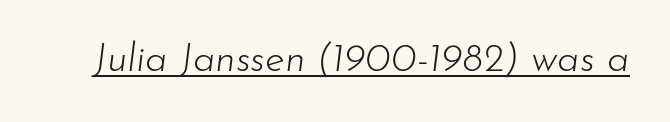
Q: Is the text bold? A: No.
Q: Is the text italic (slanted)? A: Yes, it leans right by about 7 degrees.
Q: Is the text underlined? A: Yes.
Q: Is the spacing between letters normal or unusually wide? A: Normal.
Q: Width (condensed, normal, or wide)? A: Normal.
Q: Stroke contrast? A: Low.
Q: x-height? A: Small.
Q: Monospaced? A: No.
